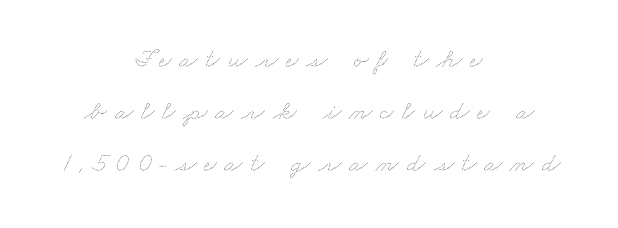
{"bold": "no", "underline": "no", "align": "center", "line_spacing": "loose", "line_spacing_ratio": 1.92, "letter_spacing": "wide", "letter_spacing_em": 0.29, "glyph_px": 27}
